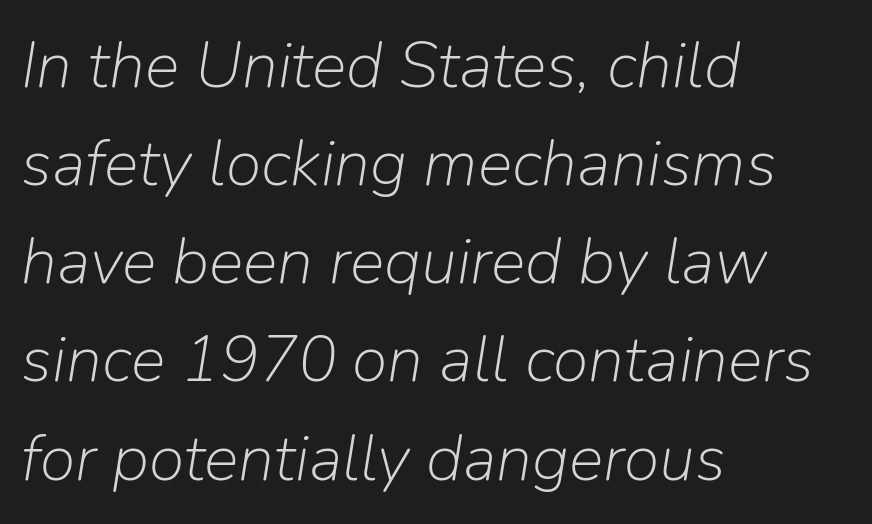
The image shows 65 px light type, italic (leaning right); set left-aligned, normal line spacing (1.51x), normal letter spacing, not underlined; low stroke contrast and a medium x-height.
